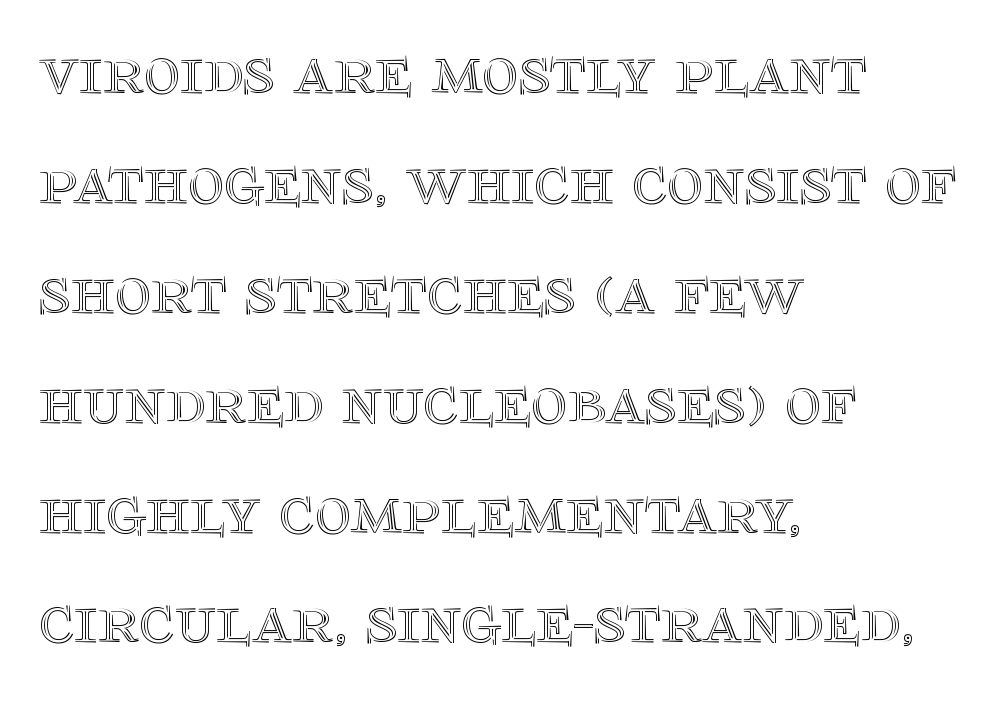
Tall strokes in this sample are plumb rather than angled. A classic flush-left, rag-right setting is used for this passage. Has an underline been added? It has not. The letters advance in unequal steps, a hallmark of proportional type.
